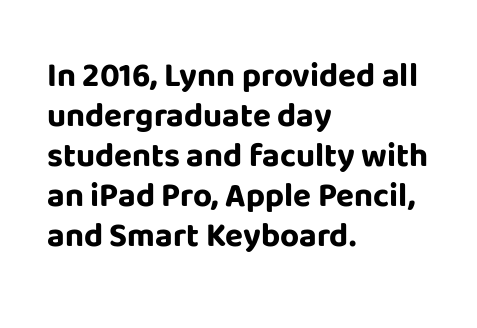
The image shows 33 px bold sans-serif type, upright; set left-aligned, line spacing 1.21x, normal letter spacing, not underlined; low stroke contrast and a large x-height.
